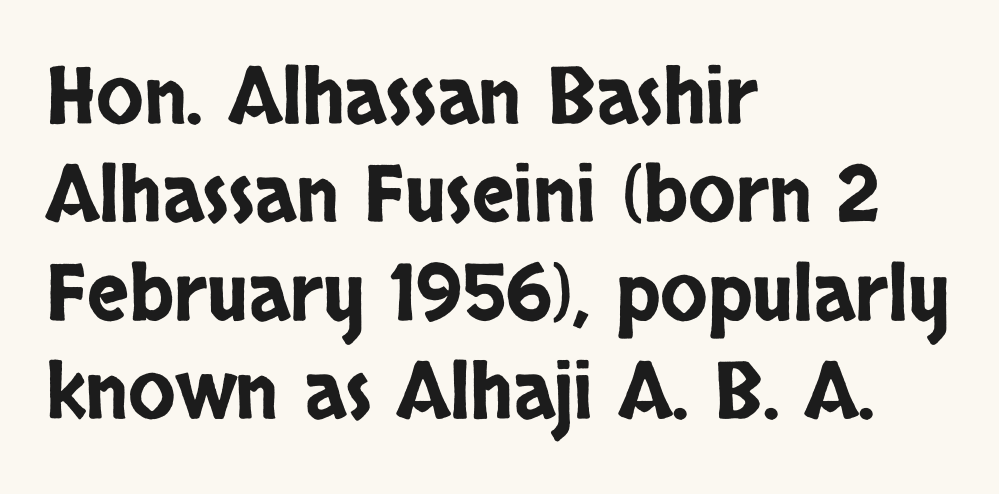
Does extra space separate the letters? No, they use regular spacing. In CSS terms this would be text-align: left. In terms of posture, this sample is upright. Varying glyph widths throughout — classic text-font behaviour. Letterform terminals end flat and unadorned throughout the passage.
